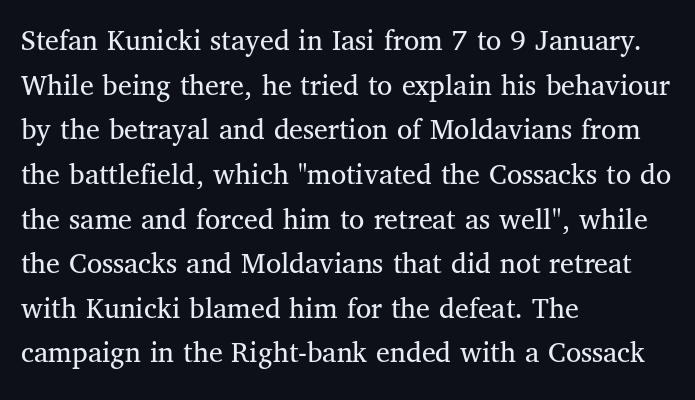
Tracking here is standard; glyphs follow each other at the usual distance. The characters display serif detailing at their extremities. Has an underline been added? It has not. Every character sits straight up, as roman type does. Baseline-to-baseline distance is the conventional proportion of letter height.
